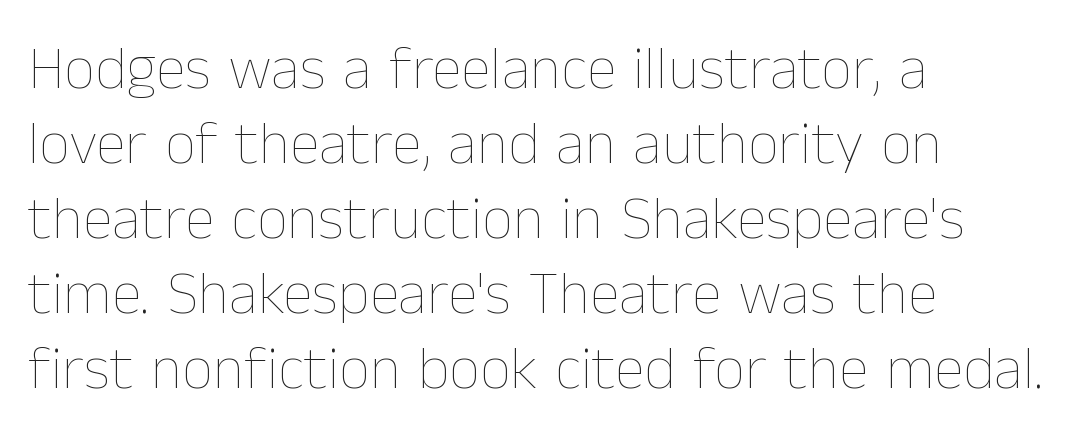
{"italic": "no", "bold": "no", "weight": "thin", "width": "normal", "stroke_contrast": "low", "x_height": "medium", "monospaced": "no", "underline": "no", "align": "left", "line_spacing_ratio": 1.23, "letter_spacing": "normal", "letter_spacing_em": 0.0, "glyph_px": 61}
